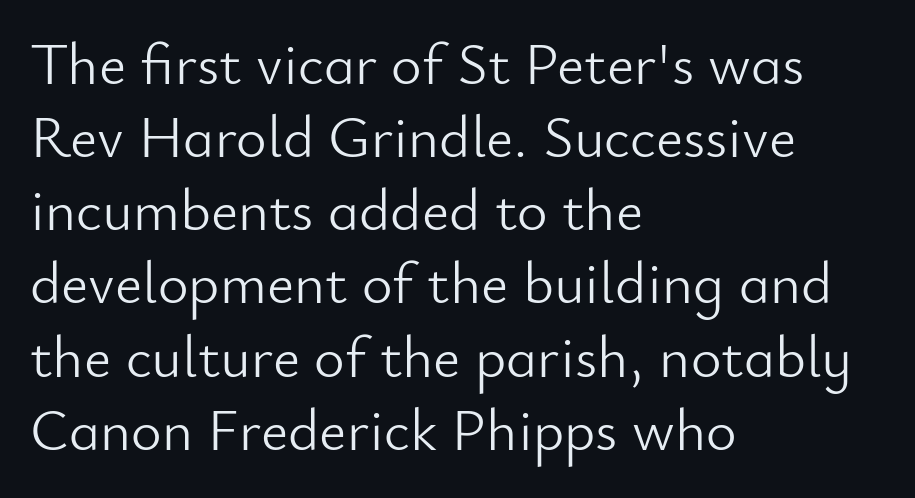
Q: Is the text bold? A: No.
Q: Is the text italic (slanted)? A: No, it is upright.
Q: Is the typeface a serif or a sans-serif typeface? A: Sans-serif.
Q: Is the text underlined? A: No.
Q: How is the paragraph aligned? A: Left-aligned.
Q: Is the spacing between letters normal or unusually wide? A: Normal.
Q: Width (condensed, normal, or wide)? A: Normal.
Q: Stroke contrast? A: Low.
Q: x-height? A: Small.
Q: Monospaced? A: No.
